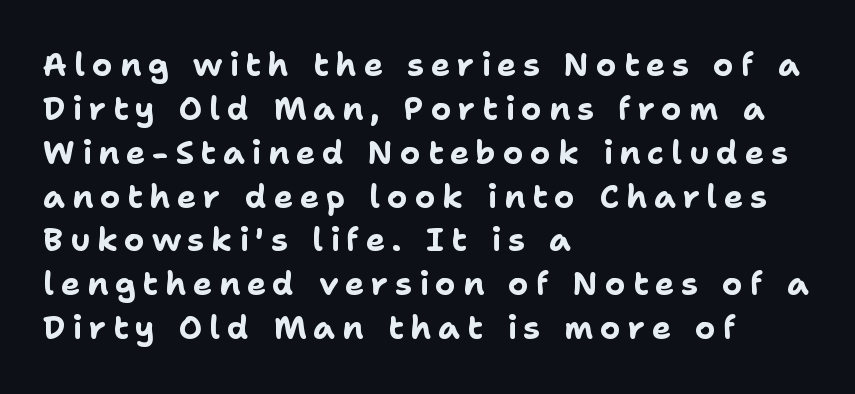
Weight: bold. The text block is weighted toward the left margin, trailing off unevenly rightward. Underlining? Definitely not there. The passage shown is typed in a proportional face where columns would drift. Characters follow at a spacing far wider than the type designer built in. Regular leading.
